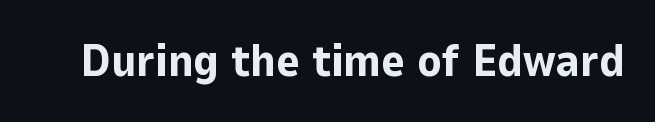
The image shows 45 px bold sans-serif type, upright; set normal letter spacing, not underlined; low stroke contrast and a medium x-height.
